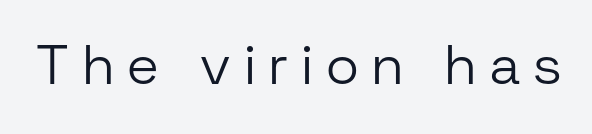
The image shows 55 px light sans-serif type, upright; set unusually wide letter spacing (+0.26 em), not underlined; low stroke contrast and a medium x-height.
